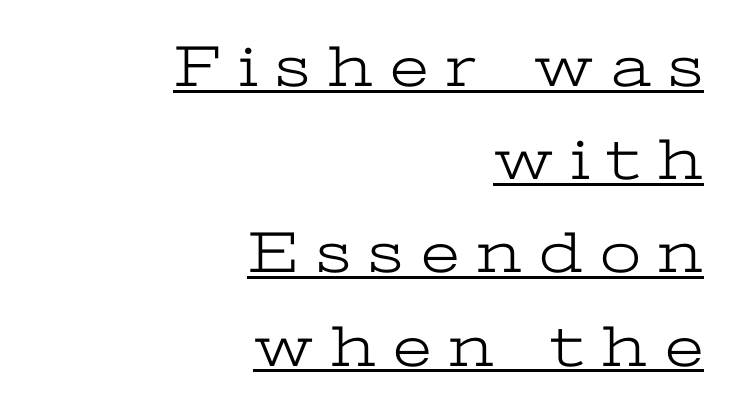
{"serif": "yes", "italic": "no", "bold": "no", "weight": "light", "width": "wide", "stroke_contrast": "low", "x_height": "medium", "monospaced": "no", "underline": "yes", "align": "right", "line_spacing": "normal", "line_spacing_ratio": 1.58, "letter_spacing": "wide", "letter_spacing_em": 0.3, "glyph_px": 59}
